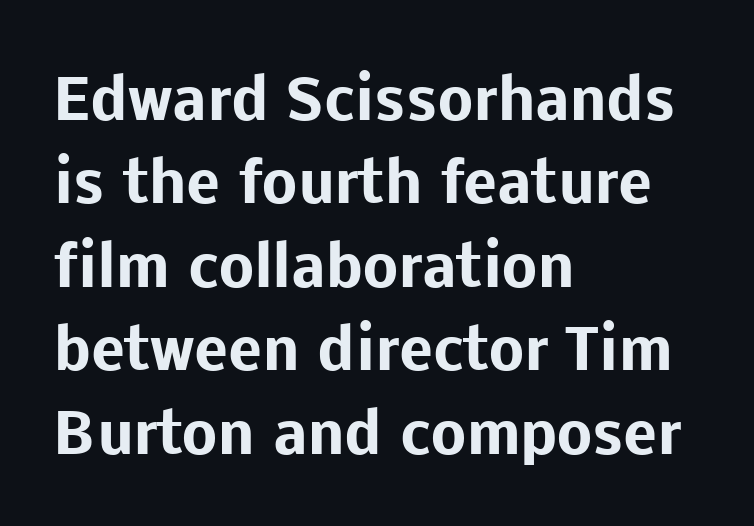
{"serif": "no", "italic": "no", "bold": "yes", "weight": "heavy", "width": "normal", "stroke_contrast": "low", "x_height": "medium", "monospaced": "no", "underline": "no", "align": "left", "line_spacing": "normal", "line_spacing_ratio": 1.49, "letter_spacing": "normal", "letter_spacing_em": 0.0, "glyph_px": 56}
